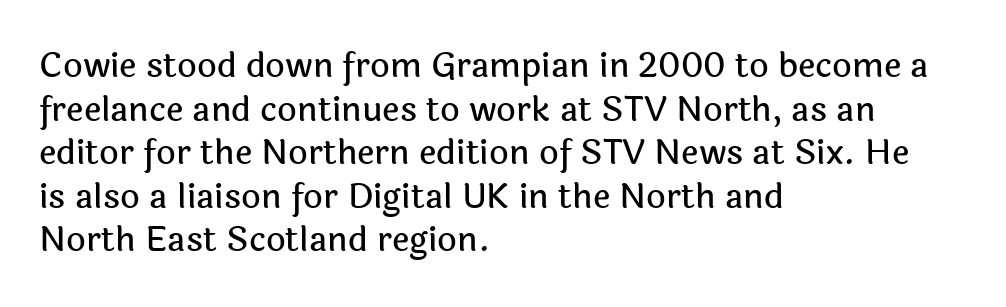
Q: Is the text italic (slanted)? A: No, it is upright.
Q: Is the typeface a serif or a sans-serif typeface? A: Sans-serif.
Q: Is the text underlined? A: No.
Q: How is the paragraph aligned? A: Left-aligned.
Q: Is the spacing between letters normal or unusually wide? A: Normal.
Q: Is the spacing between lines tight, normal or loose? A: Normal.
Q: Width (condensed, normal, or wide)? A: Normal.
Q: x-height? A: Medium.
Q: Monospaced? A: No.
